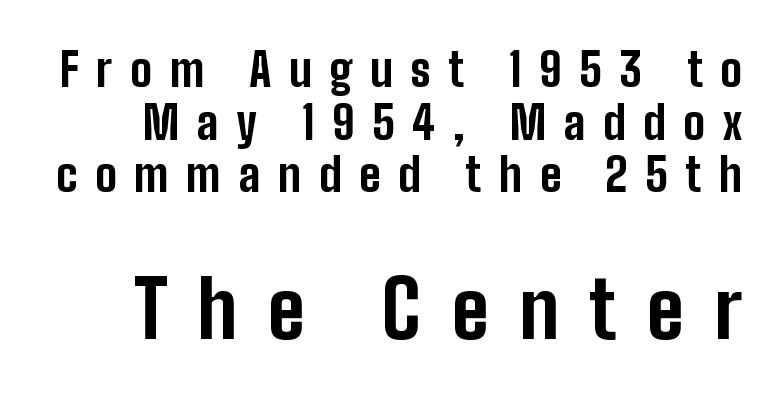
Q: Is the text bold? A: Yes.
Q: Is the text italic (slanted)? A: No, it is upright.
Q: Is the typeface a serif or a sans-serif typeface? A: Sans-serif.
Q: Is the text underlined? A: No.
Q: Is the spacing between letters normal or unusually wide? A: Unusually wide.
Q: Which block of text is set in a larger size, the first (top) or the second (bottom)? A: The second (bottom) one.
Q: Width (condensed, normal, or wide)? A: Condensed.
Q: Stroke contrast? A: Low.
Q: x-height? A: Medium.
Q: Monospaced? A: No.
